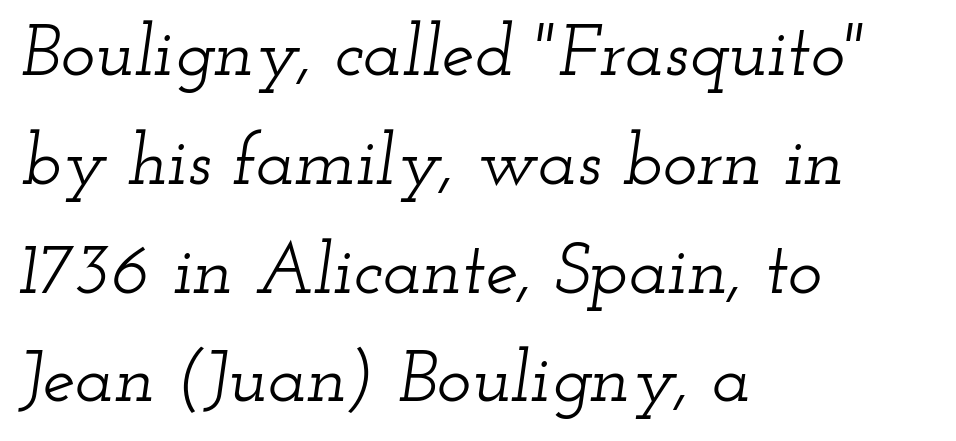
Q: Is the text italic (slanted)? A: Yes, it leans right by about 12 degrees.
Q: Is the typeface a serif or a sans-serif typeface? A: Serif.
Q: Is the text underlined? A: No.
Q: How is the paragraph aligned? A: Left-aligned.
Q: Is the spacing between letters normal or unusually wide? A: Normal.
Q: Is the spacing between lines tight, normal or loose? A: Normal.
Q: Width (condensed, normal, or wide)? A: Wide.
Q: Stroke contrast? A: Low.
Q: x-height? A: Small.
Q: Monospaced? A: No.
